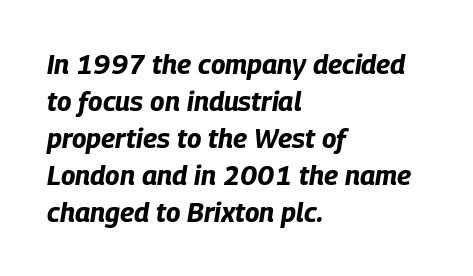
Q: Is the text bold? A: Yes.
Q: Is the text italic (slanted)? A: Yes, it leans right by about 9 degrees.
Q: Is the text underlined? A: No.
Q: How is the paragraph aligned? A: Left-aligned.
Q: Is the spacing between letters normal or unusually wide? A: Normal.
Q: Is the spacing between lines tight, normal or loose? A: Normal.
